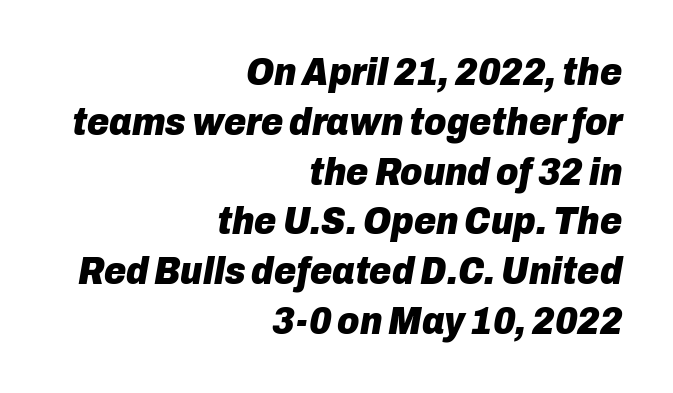
One glance says typical: line gaps are just what's usual. Any mark beneath the type? The region is blank. Compared with an ordinary text face, these strokes are far heavier — a full bold. Alignment: flush right.
